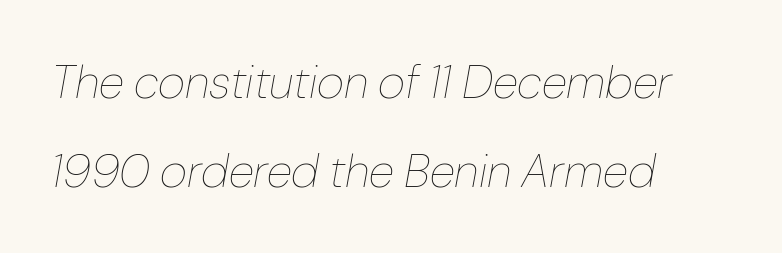
The image shows 47 px thin type, italic (leaning right); set left-aligned, line spacing 1.89x, normal letter spacing, not underlined; low stroke contrast and a medium x-height.
